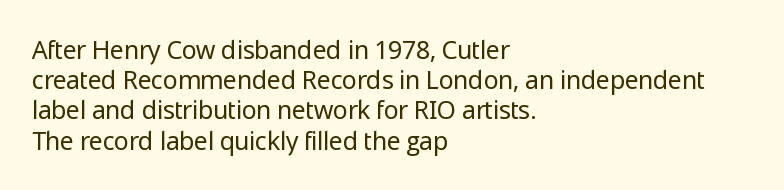
Q: Is the text bold? A: No.
Q: Is the text italic (slanted)? A: No, it is upright.
Q: Is the text underlined? A: No.
Q: How is the paragraph aligned? A: Left-aligned.
Q: Is the spacing between letters normal or unusually wide? A: Normal.
